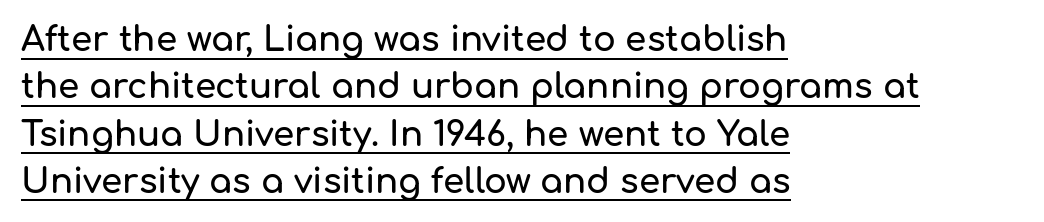
The typeface chosen for these lines omits serifs. Baseline-to-baseline distance is the conventional proportion of letter height. Line starts are locked; line ends wander. The letterforms sit shoulder to shoulder at normal distance.
